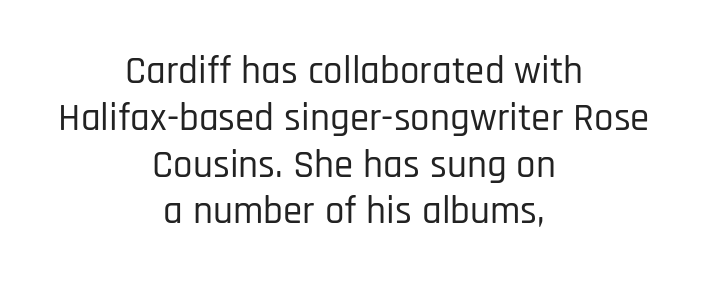
A typesetter would call this proportional, since set widths differ per character. This is sans-serif lettering, the kind often seen on screens and signage. Centered paragraph, ragged on both sides. Short note: letters normally spaced. The words here are not underlined.
